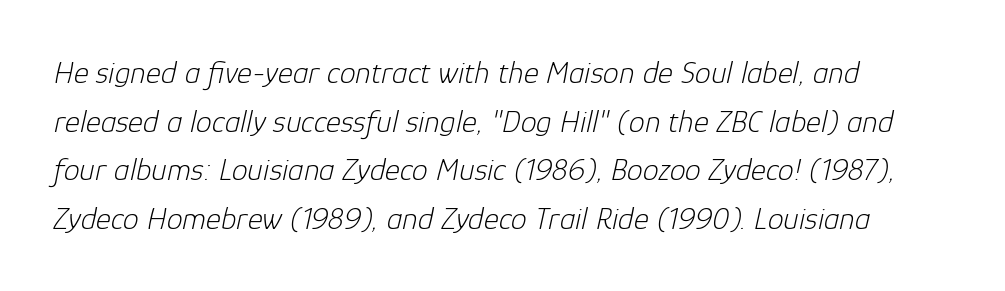
Q: Is the text bold? A: No.
Q: Is the text italic (slanted)? A: Yes, it leans right by about 12 degrees.
Q: Is the text underlined? A: No.
Q: How is the paragraph aligned? A: Left-aligned.
Q: Is the spacing between letters normal or unusually wide? A: Normal.
Q: Is the spacing between lines tight, normal or loose? A: Normal.
Q: Width (condensed, normal, or wide)? A: Normal.
Q: Stroke contrast? A: Low.
Q: x-height? A: Medium.
Q: Monospaced? A: No.
